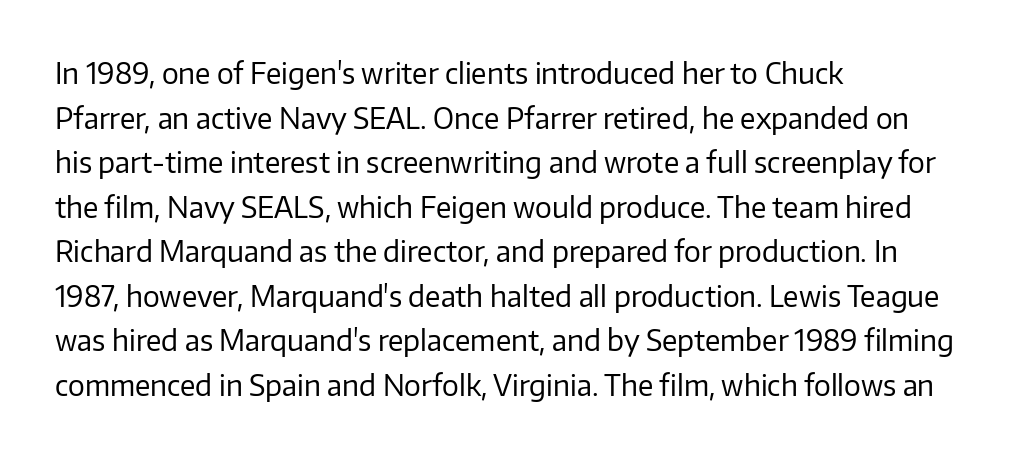
{"serif": "no", "italic": "no", "bold": "no", "weight": "regular", "width": "normal", "stroke_contrast": "low", "x_height": "medium", "monospaced": "no", "underline": "no", "align": "left", "line_spacing": "normal", "line_spacing_ratio": 1.59, "letter_spacing": "normal", "letter_spacing_em": 0.0, "glyph_px": 28}
